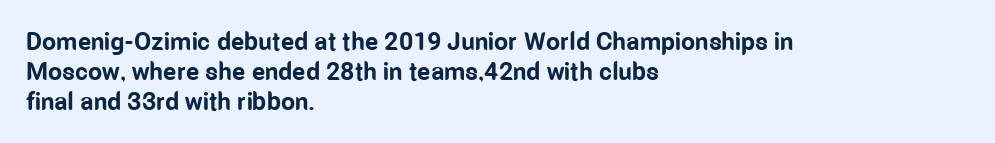
The passage shown is emphatically bold. The space directly below the letters is spotless. Tracking here is standard; glyphs follow each other at the usual distance. Where is the straight margin? On the left.
